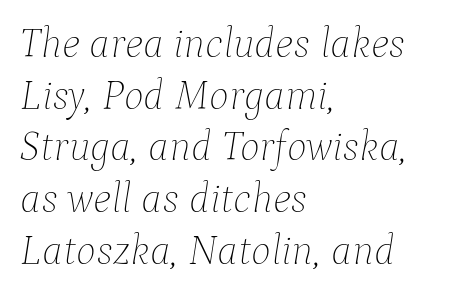
{"italic": "yes", "lean": "right", "slant_degrees": 9, "bold": "no", "weight": "thin", "width": "normal", "stroke_contrast": "low", "x_height": "medium", "monospaced": "no", "underline": "no", "align": "left", "line_spacing_ratio": 1.23, "letter_spacing": "normal", "letter_spacing_em": 0.0, "glyph_px": 42}
